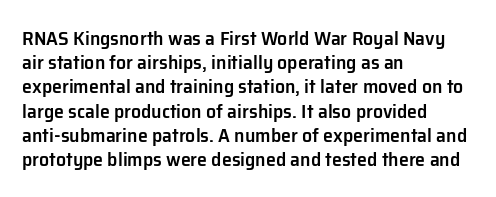
The image shows 20 px text type, upright; set left-aligned, line spacing 1.21x, normal letter spacing, not underlined.
